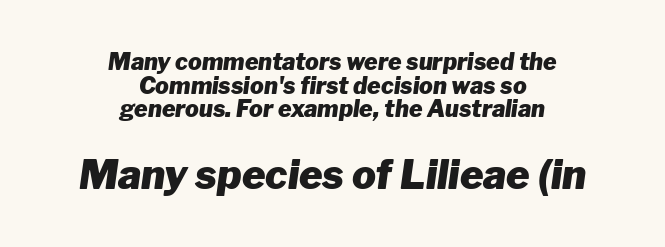
Q: Is the text bold? A: Yes.
Q: Is the text italic (slanted)? A: Yes, it leans right by about 8 degrees.
Q: Is the text underlined? A: No.
Q: How is the paragraph aligned? A: Centered.
Q: Is the spacing between letters normal or unusually wide? A: Normal.
Q: Is the spacing between lines tight, normal or loose? A: Tight.
Q: Which block of text is set in a larger size, the first (top) or the second (bottom)? A: The second (bottom) one.
Q: Width (condensed, normal, or wide)? A: Normal.
Q: Stroke contrast? A: Low.
Q: x-height? A: Medium.
Q: Monospaced? A: No.
